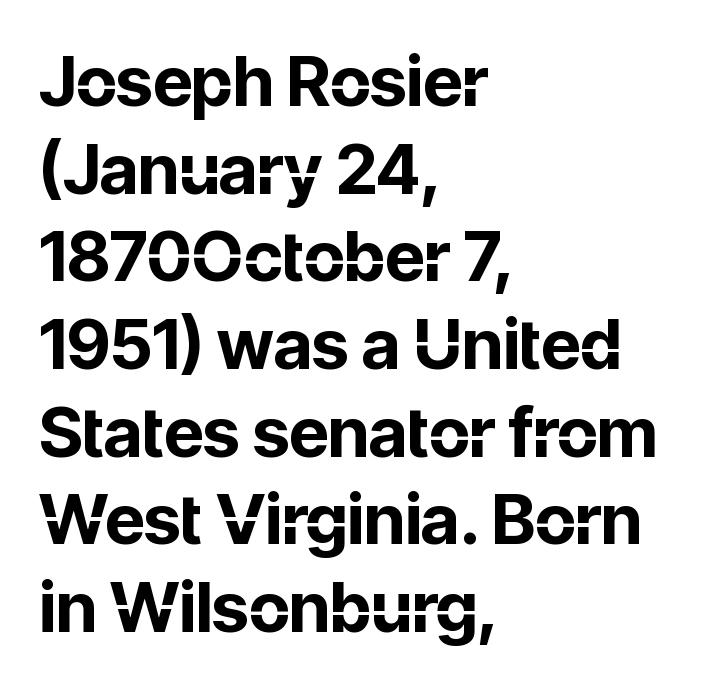
Q: Is the text bold? A: Yes.
Q: Is the text italic (slanted)? A: No, it is upright.
Q: Is the typeface a serif or a sans-serif typeface? A: Sans-serif.
Q: Is the text underlined? A: No.
Q: How is the paragraph aligned? A: Left-aligned.
Q: Is the spacing between letters normal or unusually wide? A: Normal.
Q: Is the spacing between lines tight, normal or loose? A: Normal.
Q: Width (condensed, normal, or wide)? A: Normal.
Q: Stroke contrast? A: Low.
Q: x-height? A: Medium.
Q: Monospaced? A: No.
